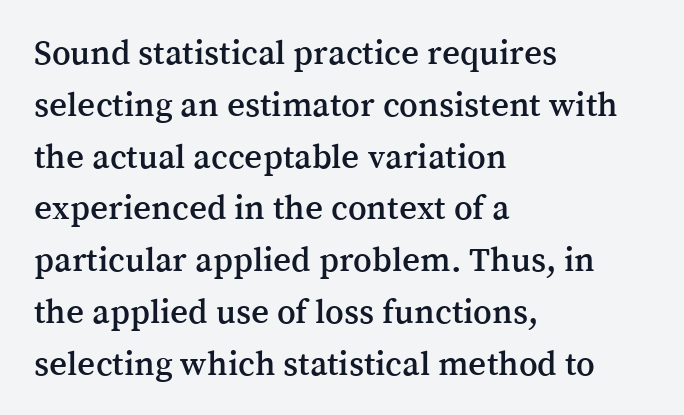
Each letter keeps its own natural width here, so spacing adapts to shape. Descenders are the only things crossing below the line. The line-height multiplier appears to be the usual default. It's the straight-up-and-down kind of type. The rendering shows small feet on the letterforms — a serif design. This sample is left-justified, so line endings fall wherever the words run out.
